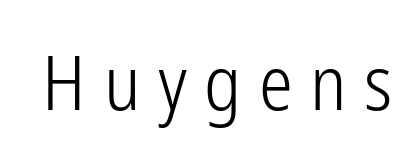
{"serif": "no", "italic": "no", "bold": "no", "weight": "light", "width": "condensed", "stroke_contrast": "low", "x_height": "medium", "monospaced": "no", "underline": "no", "letter_spacing": "wide", "letter_spacing_em": 0.23, "glyph_px": 76}
